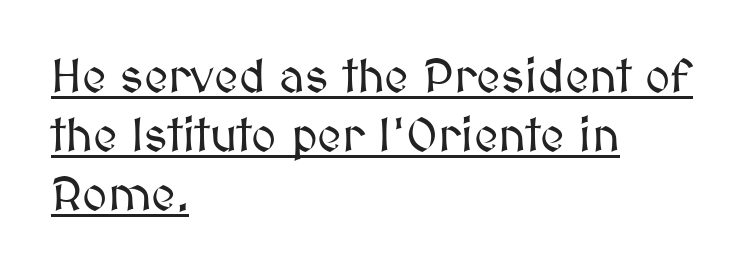
Q: Is the text italic (slanted)? A: No, it is upright.
Q: Is the text underlined? A: Yes.
Q: How is the paragraph aligned? A: Left-aligned.
Q: Is the spacing between letters normal or unusually wide? A: Normal.
Q: Width (condensed, normal, or wide)? A: Normal.
Q: Stroke contrast? A: Medium.
Q: x-height? A: Medium.
Q: Monospaced? A: No.
